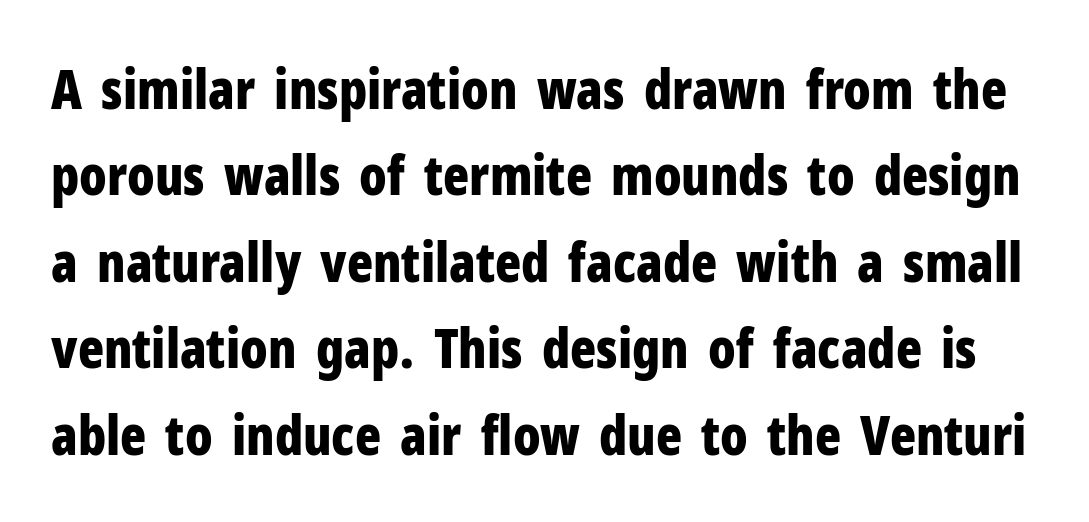
The image shows 54 px bold, condensed sans-serif type, upright; set normal line spacing (1.6x), normal letter spacing, not underlined; low stroke contrast and a medium x-height.
